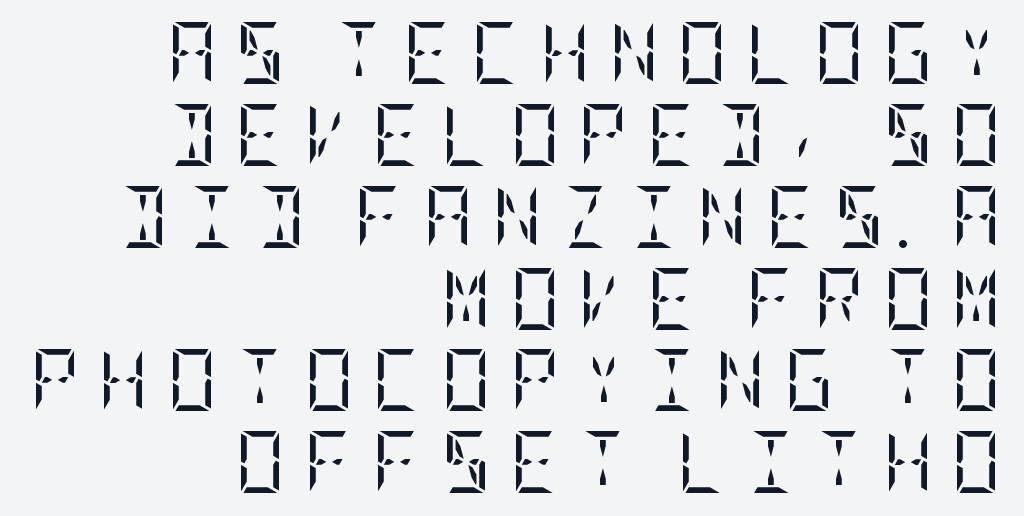
Q: Is the text bold? A: No.
Q: Is the text italic (slanted)? A: No, it is upright.
Q: Is the typeface a serif or a sans-serif typeface? A: Serif.
Q: Is the text underlined? A: No.
Q: How is the paragraph aligned? A: Right-aligned.
Q: Is the spacing between letters normal or unusually wide? A: Unusually wide.
Q: Is the spacing between lines tight, normal or loose? A: Normal.
Q: Width (condensed, normal, or wide)? A: Condensed.
Q: Stroke contrast? A: Low.
Q: x-height? A: Large.
